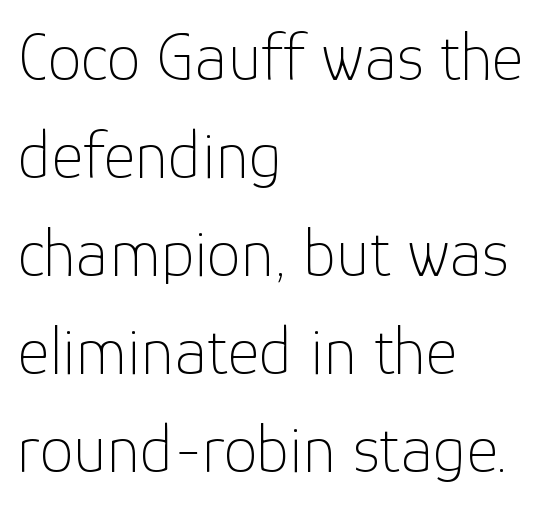
The rendering anchors every line to the left-hand side. The glyphs are unaccompanied by any horizontal stroke below them. Look at the bottom of the vertical strokes: they stop flat, with no serifs. Weight: in the light-to-regular range. Character widths vary here, with narrow letters taking less room than wide ones. The gaps between neighbouring characters are ordinary and unremarkable.
